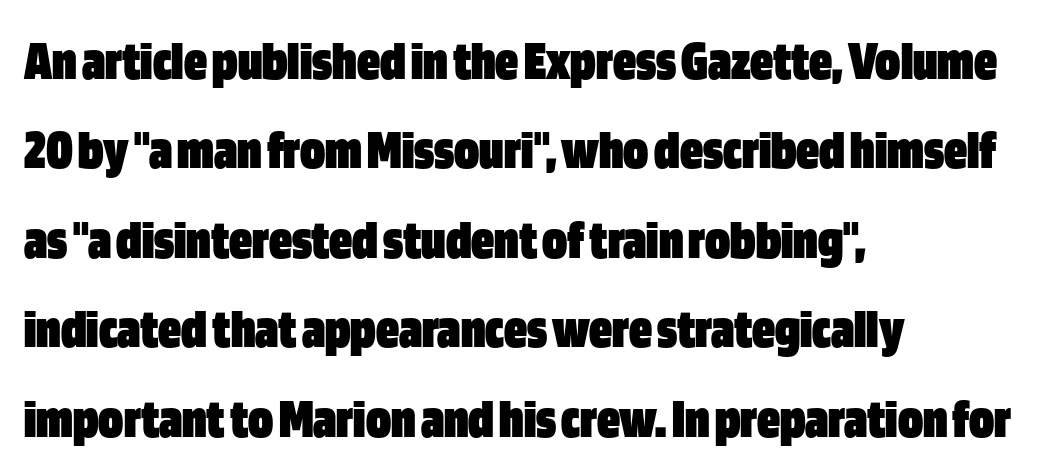
{"serif": "no", "italic": "no", "bold": "yes", "weight": "heavy", "width": "condensed", "stroke_contrast": "low", "x_height": "large", "monospaced": "no", "underline": "no", "align": "left", "line_spacing": "normal", "line_spacing_ratio": 1.57, "letter_spacing": "normal", "letter_spacing_em": 0.0, "glyph_px": 57}
